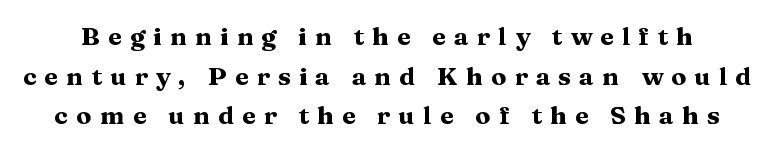
Every stem runs plumb, perpendicular to the baseline. There is plenty of visible air inserted between adjacent glyphs. Quick note: underline off. Leading matches the norm, producing a regular column. Pretty heavy lettering here — definitely bold.
